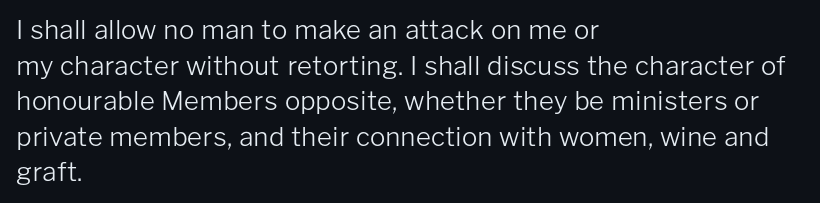
The line texture is even and compact thanks to regular tracking. Honestly, the row spacing looks completely unremarkable. Every row of glyphs begins at an identical x-position on the left. The letters stand straight up with perfectly vertical stems. Stroke thickness stays within the range of a standard reading face or lighter. Unmarked baselines from the first word to the last.
